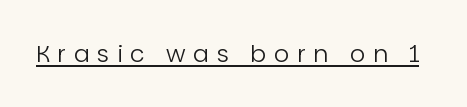
Does extra space separate the letters? Yes, quite a lot of it. You can see a thin bar hugging the bottom of the glyphs. The characters are drawn with everyday or finer stroke widths. This is roman type, the default non-slanted kind.
